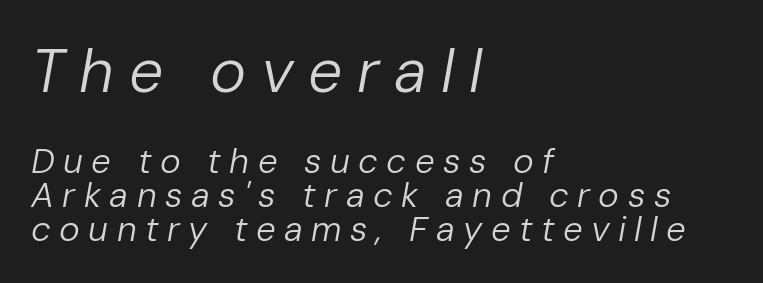
Q: Is the text bold? A: No.
Q: Is the text italic (slanted)? A: Yes, it leans right by about 10 degrees.
Q: Is the text underlined? A: No.
Q: How is the paragraph aligned? A: Left-aligned.
Q: Is the spacing between letters normal or unusually wide? A: Unusually wide.
Q: Is the spacing between lines tight, normal or loose? A: Tight.
Q: Which block of text is set in a larger size, the first (top) or the second (bottom)? A: The first (top) one.
Q: Width (condensed, normal, or wide)? A: Normal.
Q: Stroke contrast? A: Low.
Q: x-height? A: Medium.
Q: Monospaced? A: No.
